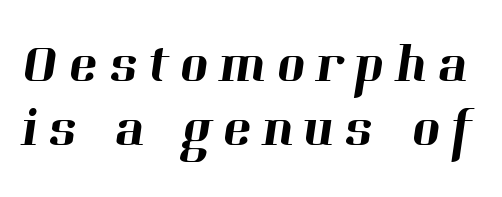
{"serif": "yes", "width": "normal", "stroke_contrast": "high", "x_height": "medium", "monospaced": "no", "underline": "no", "line_spacing_ratio": 1.17, "glyph_px": 55}
